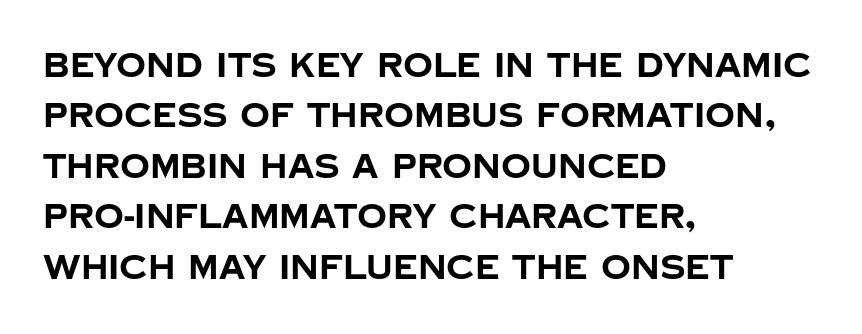
The image shows 33 px bold sans-serif type, upright; set left-aligned, normal line spacing (1.53x), normal letter spacing, not underlined; low stroke contrast and a large x-height.
